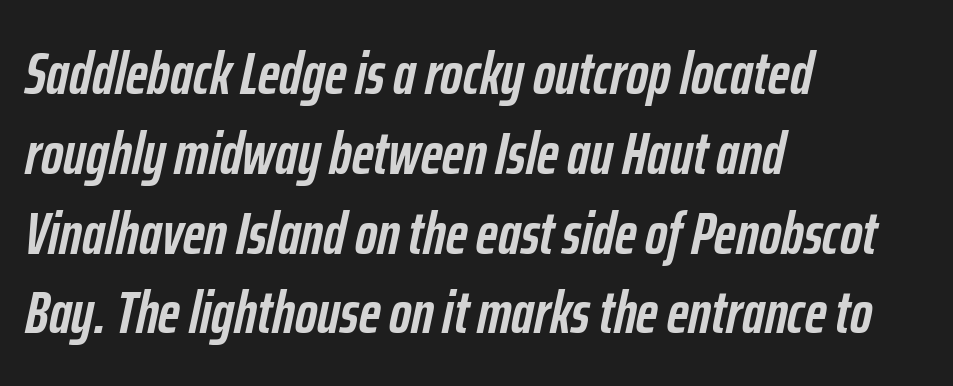
The image shows 60 px semibold, condensed type, italic (leaning right); set left-aligned, normal line spacing (1.33x), normal letter spacing, not underlined; low stroke contrast and a medium x-height.
